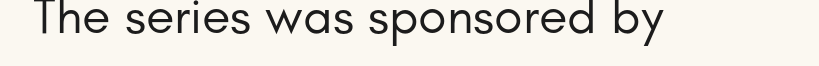
The image shows 52 px regular-weight sans-serif type, upright; set normal letter spacing, not underlined; low stroke contrast and a small x-height.
